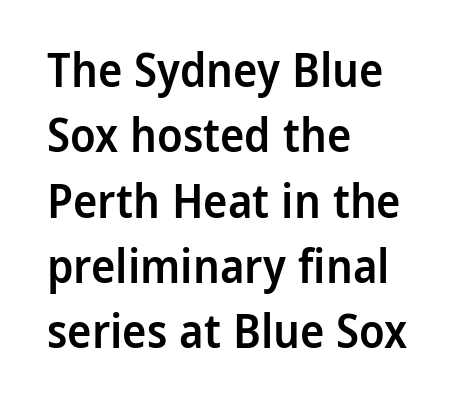
Q: Is the text bold? A: Semi-bold.
Q: Is the text italic (slanted)? A: No, it is upright.
Q: Is the typeface a serif or a sans-serif typeface? A: Sans-serif.
Q: Is the text underlined? A: No.
Q: How is the paragraph aligned? A: Left-aligned.
Q: Is the spacing between letters normal or unusually wide? A: Normal.
Q: Is the spacing between lines tight, normal or loose? A: Normal.
Q: Width (condensed, normal, or wide)? A: Normal.
Q: Stroke contrast? A: Low.
Q: x-height? A: Medium.
Q: Monospaced? A: No.
